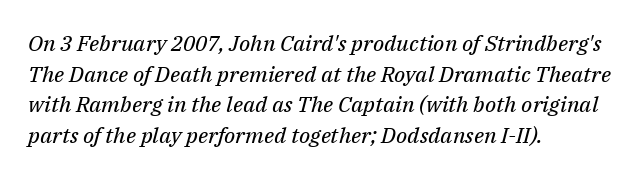
The image shows 22 px text type, italic (leaning right); set left-aligned, normal line spacing (1.39x), normal letter spacing, not underlined.
